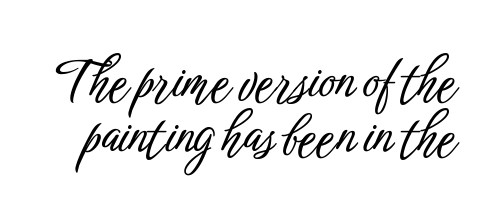
The image shows 51 px condensed sans-serif type; set tight line spacing (1.08x), normal letter spacing, not underlined; low stroke contrast and a medium x-height.
